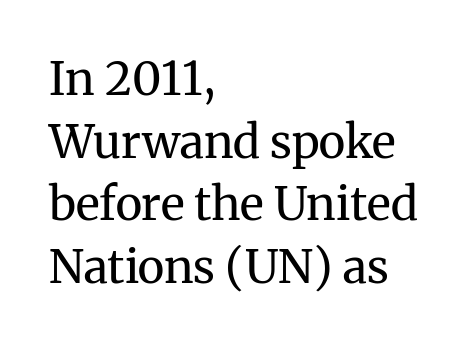
This sample uses an upright cut, with every glyph sitting square on the baseline. Letters rest on an invisible, unmarked baseline. Nothing unusual about the tracking: characters are spaced as the font intends. Letterform terminals end in serifs throughout the passage. One-word summary of the alignment: left. The face looks like a standard text weight, possibly lighter.
